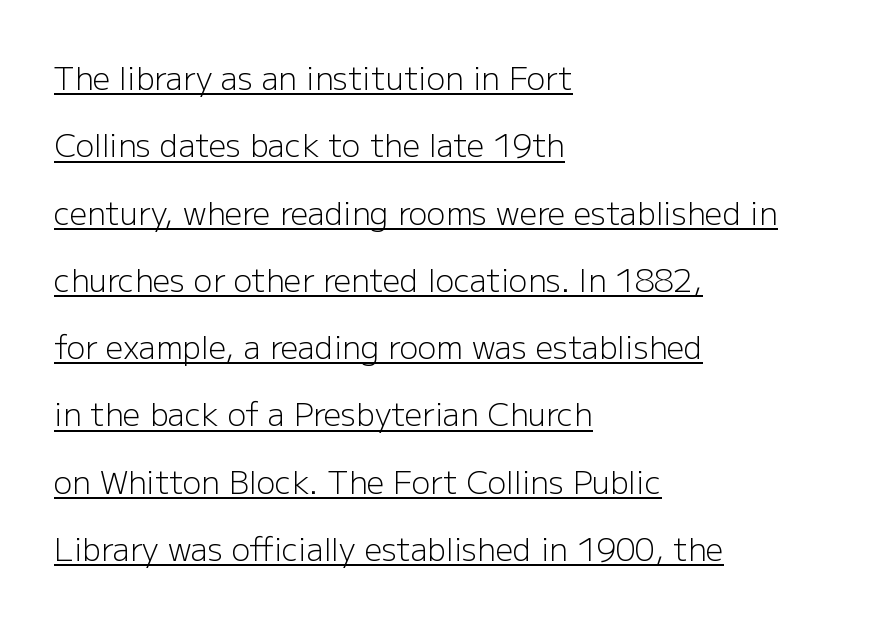
Q: Is the text bold? A: No.
Q: Is the text italic (slanted)? A: No, it is upright.
Q: Is the typeface a serif or a sans-serif typeface? A: Sans-serif.
Q: Is the text underlined? A: Yes.
Q: How is the paragraph aligned? A: Left-aligned.
Q: Is the spacing between letters normal or unusually wide? A: Normal.
Q: Is the spacing between lines tight, normal or loose? A: Loose.
Q: Width (condensed, normal, or wide)? A: Normal.
Q: Stroke contrast? A: Low.
Q: x-height? A: Medium.
Q: Monospaced? A: No.
